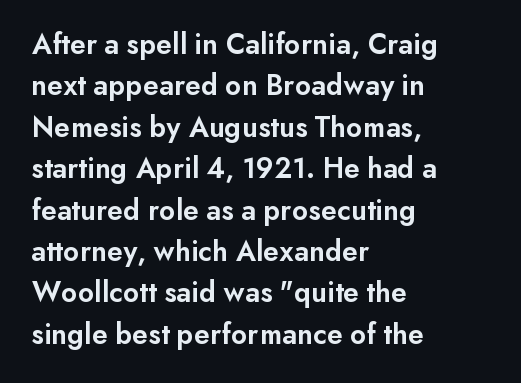
Rows of type keep a routine distance in the vertical direction. The glyphs are unaccompanied by any horizontal stroke below them. This sample has the flowing, uneven cadence of proportional lettering. Compared with a centered layout, this one pins lines to the left instead.
